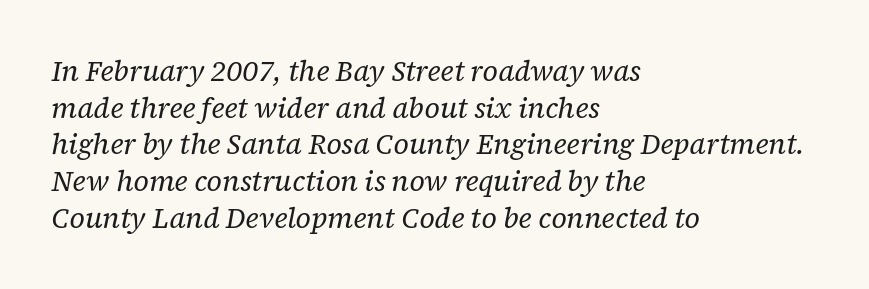
{"serif": "yes", "italic": "yes", "lean": "right", "slant_degrees": 12, "bold": "no", "weight": "regular", "width": "normal", "stroke_contrast": "low", "x_height": "medium", "monospaced": "no", "underline": "no", "align": "left", "line_spacing": "normal", "line_spacing_ratio": 1.31, "letter_spacing": "normal", "letter_spacing_em": 0.0, "glyph_px": 28}
